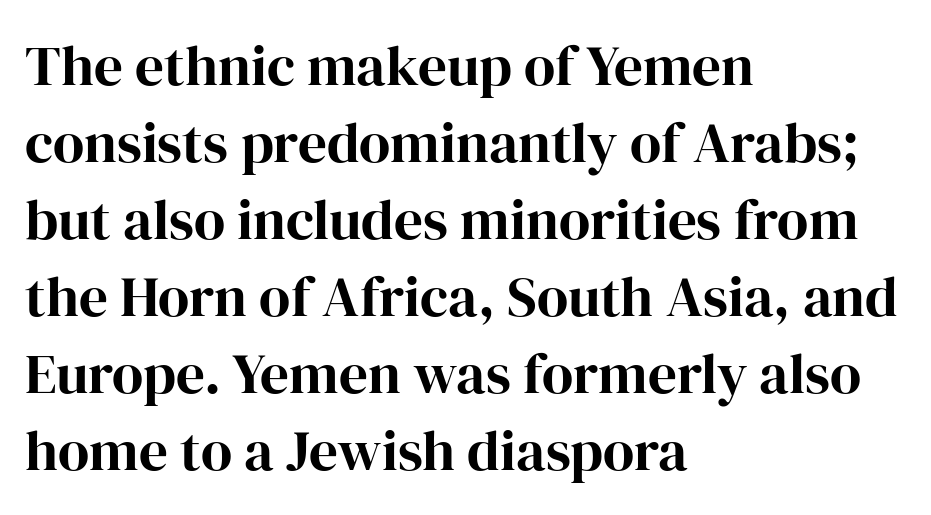
The image shows 57 px bold serif type, upright; set left-aligned, normal line spacing (1.35x), normal letter spacing, not underlined; high stroke contrast and a medium x-height.
